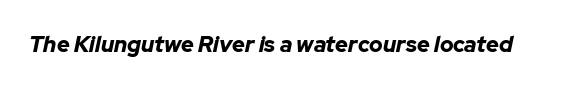
Q: Is the text bold? A: Yes.
Q: Is the text italic (slanted)? A: Yes, it leans right by about 12 degrees.
Q: Is the text underlined? A: No.
Q: Is the spacing between letters normal or unusually wide? A: Normal.
